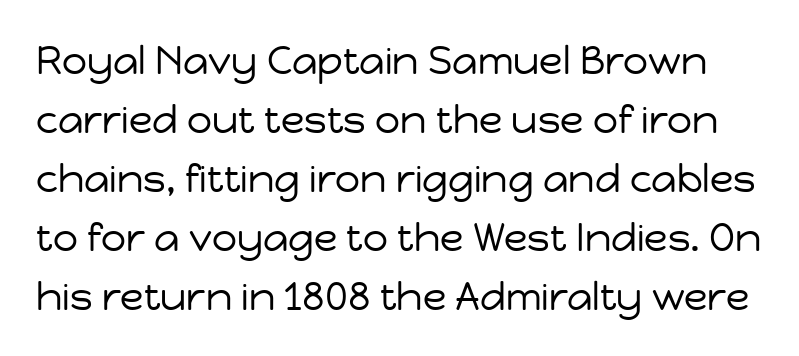
{"serif": "no", "italic": "no", "bold": "no", "weight": "regular", "width": "normal", "stroke_contrast": "low", "x_height": "medium", "monospaced": "no", "underline": "no", "line_spacing": "normal", "line_spacing_ratio": 1.51, "letter_spacing": "normal", "letter_spacing_em": 0.0, "glyph_px": 39}
